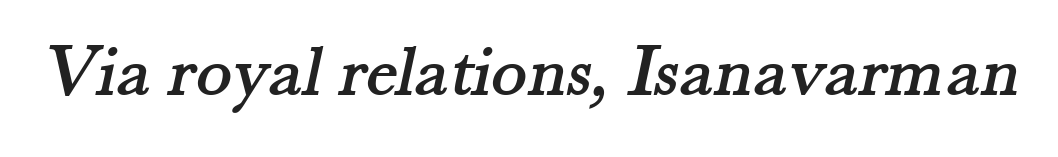
There is no visible air inserted between adjacent glyphs. Any mark beneath the type? The region is blank. Serif or sans? Serif — the stroke terminals have little feet. Note the varied advance widths — an 'i' is clearly narrower than an 'm'.
